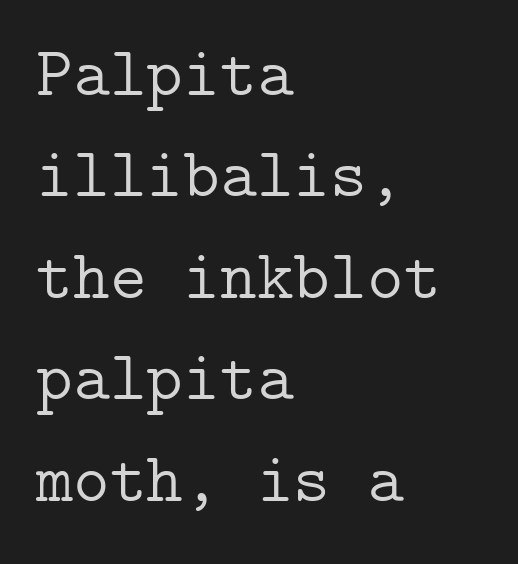
Q: Is the text bold? A: No.
Q: Is the text italic (slanted)? A: No, it is upright.
Q: Is the typeface a serif or a sans-serif typeface? A: Serif.
Q: Is the text underlined? A: No.
Q: How is the paragraph aligned? A: Left-aligned.
Q: Is the spacing between letters normal or unusually wide? A: Normal.
Q: Is the spacing between lines tight, normal or loose? A: Normal.
Q: Width (condensed, normal, or wide)? A: Normal.
Q: Stroke contrast? A: Low.
Q: x-height? A: Medium.
